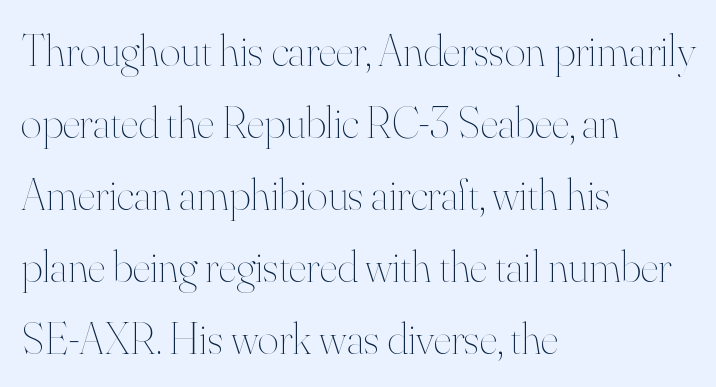
{"italic": "no", "bold": "no", "weight": "thin", "width": "normal", "stroke_contrast": "high", "x_height": "small", "monospaced": "no", "underline": "no", "align": "left", "line_spacing": "normal", "line_spacing_ratio": 1.6, "letter_spacing": "normal", "letter_spacing_em": 0.0, "glyph_px": 45}
